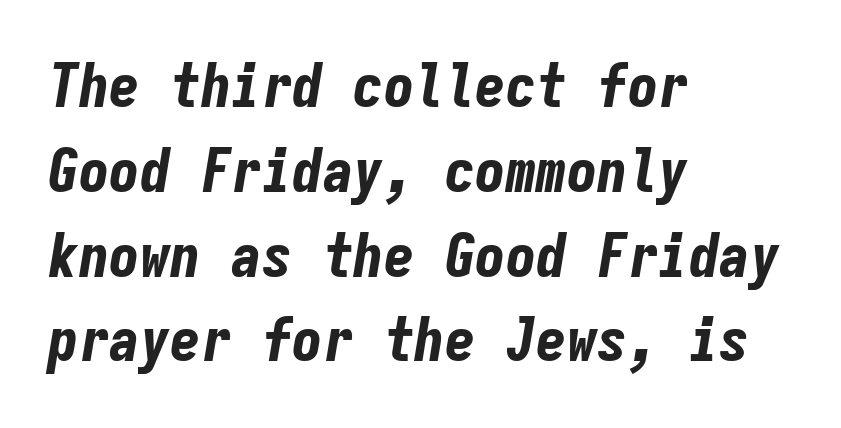
{"italic": "yes", "lean": "right", "slant_degrees": 9, "bold": "yes", "weight": "bold", "width": "condensed", "stroke_contrast": "low", "x_height": "medium", "monospaced": "yes", "underline": "no", "align": "left", "line_spacing": "normal", "line_spacing_ratio": 1.39, "letter_spacing": "normal", "letter_spacing_em": 0.0, "glyph_px": 61}
